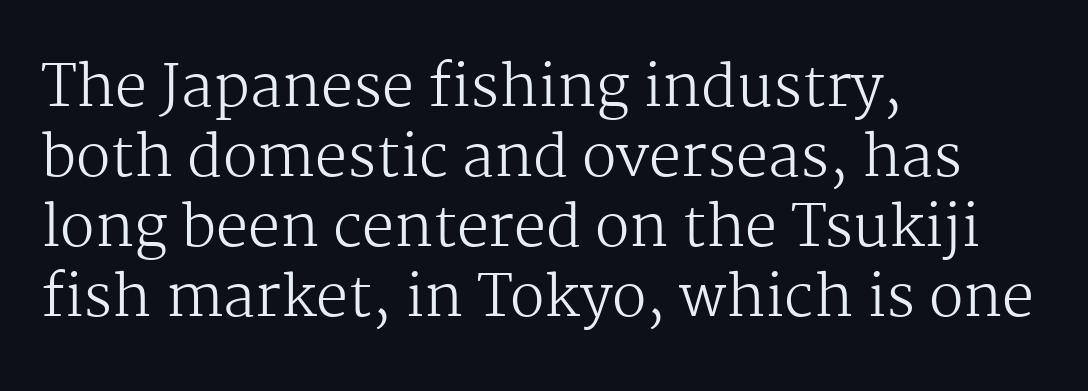
Q: Is the text bold? A: No.
Q: Is the text italic (slanted)? A: No, it is upright.
Q: Is the typeface a serif or a sans-serif typeface? A: Serif.
Q: Is the text underlined? A: No.
Q: How is the paragraph aligned? A: Left-aligned.
Q: Is the spacing between letters normal or unusually wide? A: Normal.
Q: Width (condensed, normal, or wide)? A: Normal.
Q: Stroke contrast? A: Medium.
Q: x-height? A: Medium.
Q: Monospaced? A: No.
